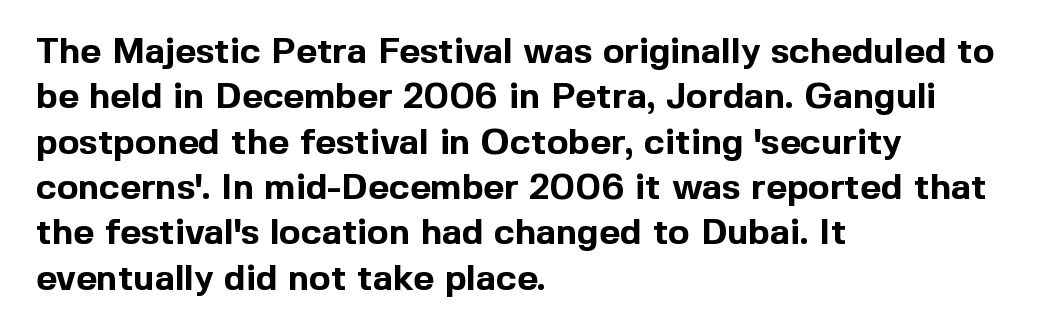
The image shows 36 px bold sans-serif type, upright; set left-aligned, normal line spacing (1.26x), normal letter spacing, not underlined; a medium x-height.
